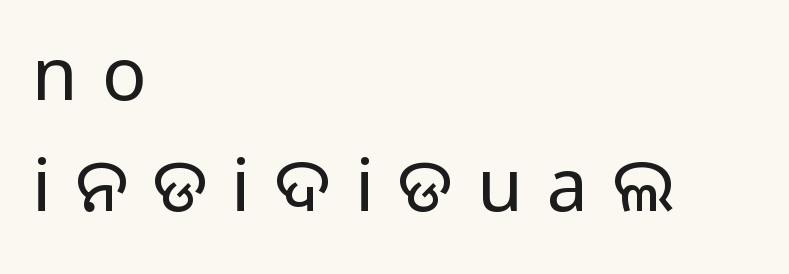
{"serif": "no", "italic": "no", "width": "normal", "stroke_contrast": "medium", "monospaced": "no", "underline": "no", "align": "left", "line_spacing": "normal", "line_spacing_ratio": 1.5, "letter_spacing": "wide", "letter_spacing_em": 0.33, "glyph_px": 74}
